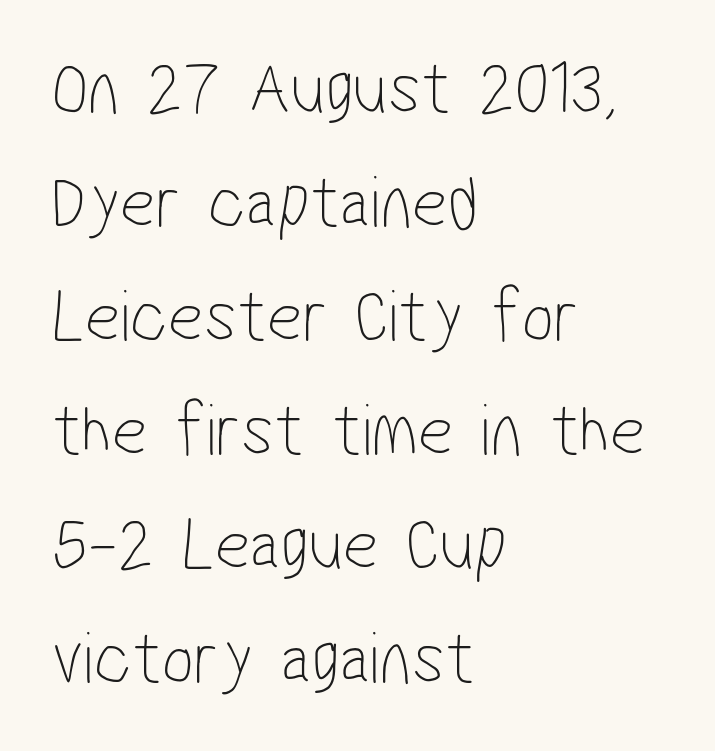
Q: Is the text bold? A: No.
Q: Is the typeface a serif or a sans-serif typeface? A: Sans-serif.
Q: Is the text underlined? A: No.
Q: How is the paragraph aligned? A: Left-aligned.
Q: Is the spacing between letters normal or unusually wide? A: Normal.
Q: Is the spacing between lines tight, normal or loose? A: Normal.
Q: Width (condensed, normal, or wide)? A: Condensed.
Q: Stroke contrast? A: Low.
Q: x-height? A: Medium.
Q: Monospaced? A: No.
